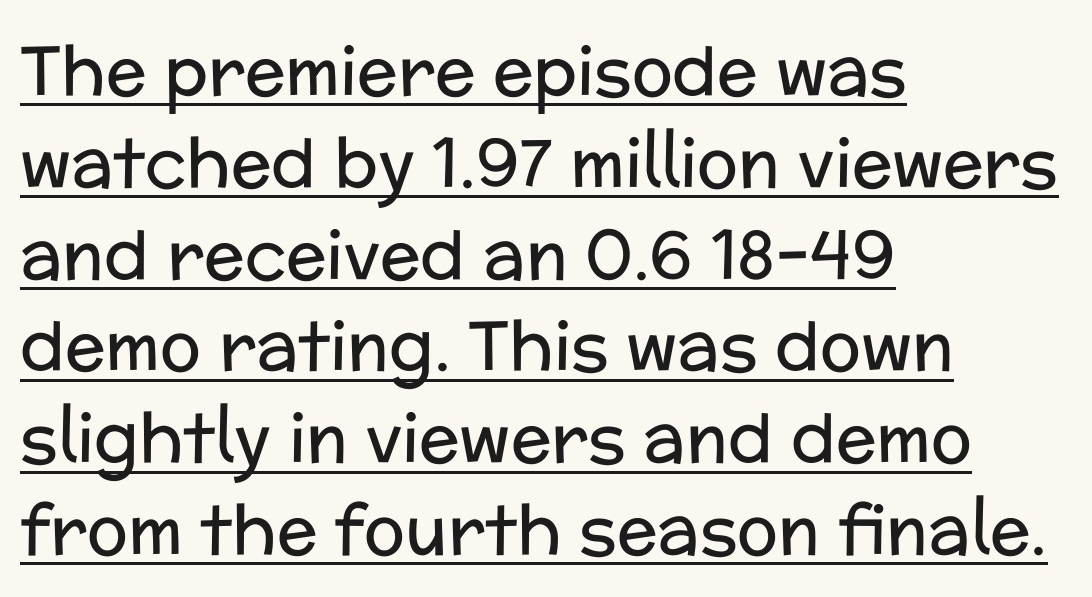
Proportional: the letters do not fall into vertical columns. Each line starts at the same left margin while the right side varies. Vertical spacing — default. The lettering holds an erect, upright posture throughout. Every word sits above its own underline.
